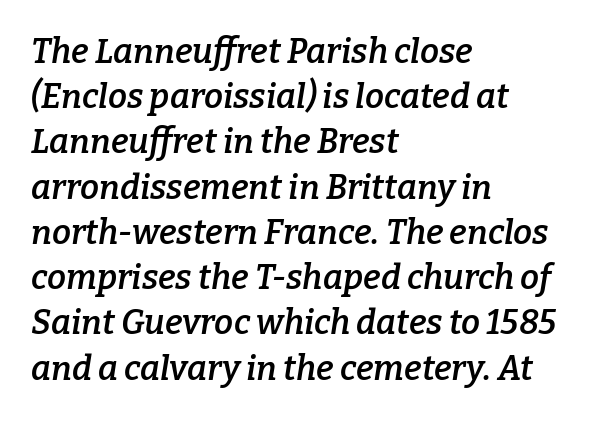
The image shows 34 px semibold serif type, italic (leaning right); set left-aligned, normal line spacing (1.33x), normal letter spacing, not underlined; low stroke contrast and a medium x-height.
